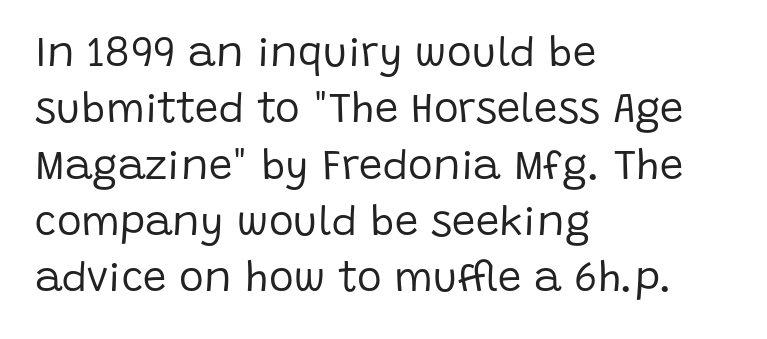
Q: Is the text bold? A: No.
Q: Is the text italic (slanted)? A: No, it is upright.
Q: Is the typeface a serif or a sans-serif typeface? A: Sans-serif.
Q: Is the text underlined? A: No.
Q: How is the paragraph aligned? A: Left-aligned.
Q: Is the spacing between letters normal or unusually wide? A: Normal.
Q: Is the spacing between lines tight, normal or loose? A: Normal.
Q: Width (condensed, normal, or wide)? A: Normal.
Q: Stroke contrast? A: Low.
Q: x-height? A: Large.
Q: Monospaced? A: No.
